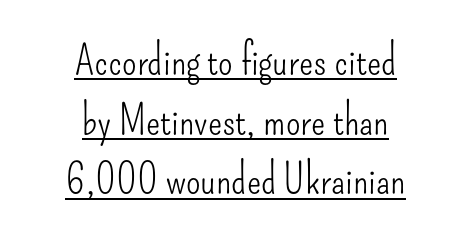
Q: Is the text bold? A: No.
Q: Is the text italic (slanted)? A: No, it is upright.
Q: Is the typeface a serif or a sans-serif typeface? A: Sans-serif.
Q: Is the text underlined? A: Yes.
Q: How is the paragraph aligned? A: Centered.
Q: Is the spacing between letters normal or unusually wide? A: Normal.
Q: Is the spacing between lines tight, normal or loose? A: Normal.
Q: Width (condensed, normal, or wide)? A: Condensed.
Q: Stroke contrast? A: Low.
Q: x-height? A: Small.
Q: Monospaced? A: No.
